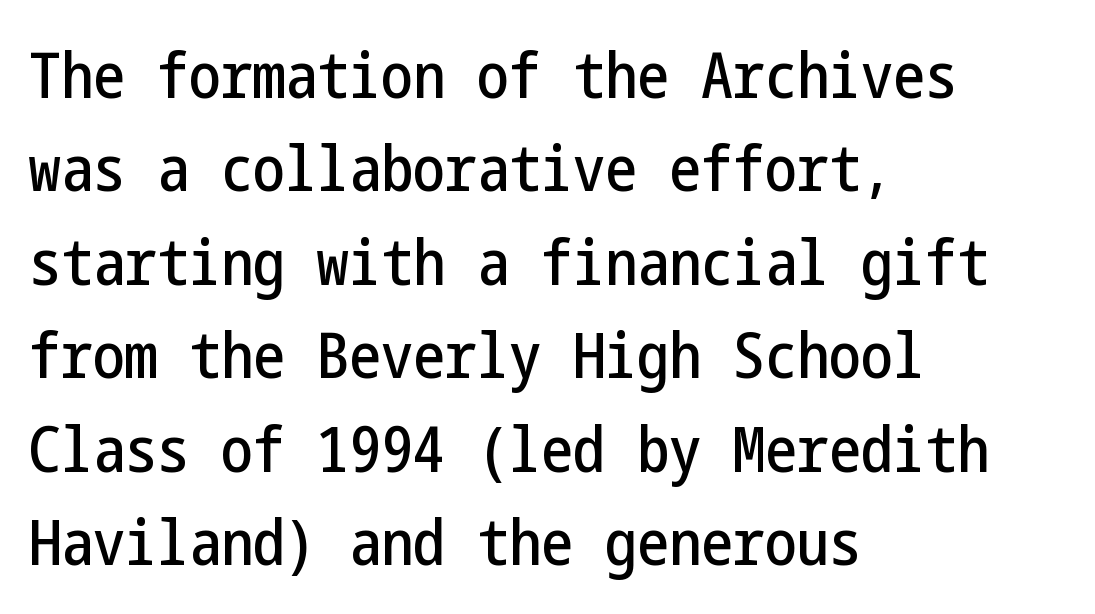
The image shows 64 px condensed sans-serif type, upright; set left-aligned, normal line spacing (1.46x), normal letter spacing, not underlined; low stroke contrast and a medium x-height.
